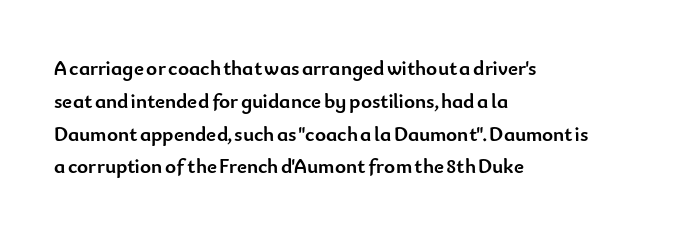
Q: Is the text bold? A: Yes.
Q: Is the text italic (slanted)? A: No, it is upright.
Q: Is the text underlined? A: No.
Q: How is the paragraph aligned? A: Left-aligned.
Q: Is the spacing between letters normal or unusually wide? A: Normal.
Q: Is the spacing between lines tight, normal or loose? A: Normal.
